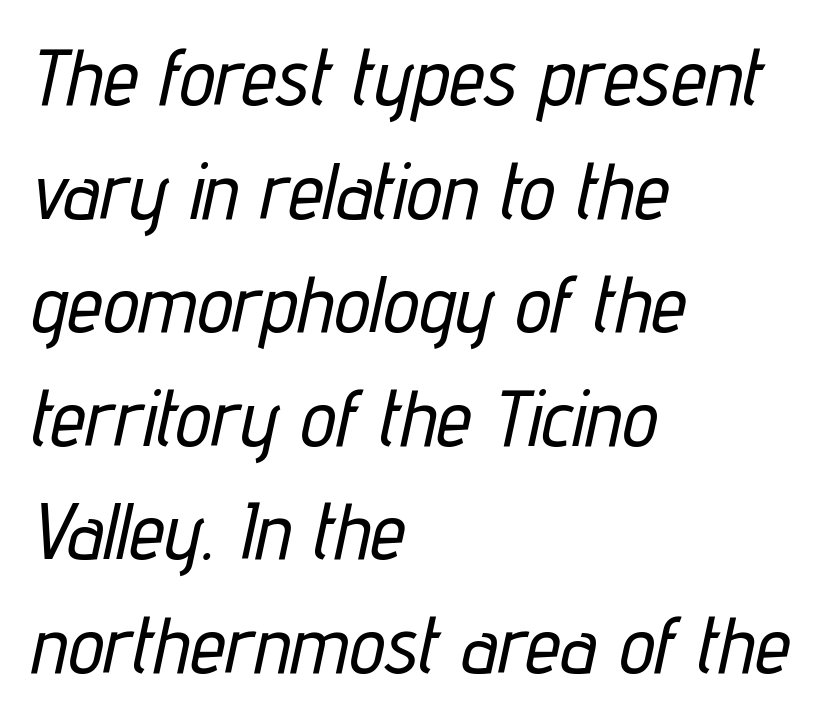
The image shows 80 px condensed type, italic (leaning right); set left-aligned, normal line spacing (1.42x), normal letter spacing, not underlined; low stroke contrast and a medium x-height.
